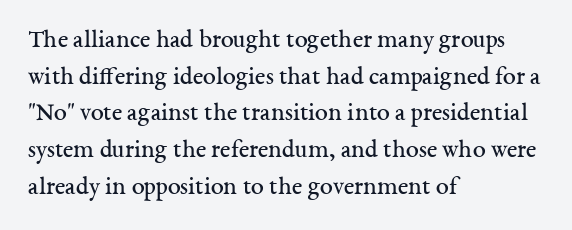
Q: Is the text bold? A: No.
Q: Is the text italic (slanted)? A: No, it is upright.
Q: Is the text underlined? A: No.
Q: How is the paragraph aligned? A: Left-aligned.
Q: Is the spacing between letters normal or unusually wide? A: Normal.
Q: Is the spacing between lines tight, normal or loose? A: Normal.
